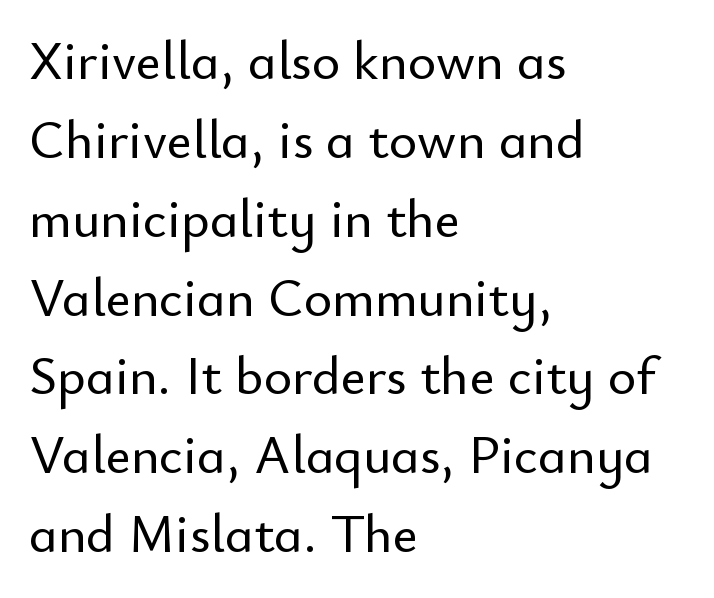
The image shows 54 px sans-serif type, upright; set left-aligned, normal line spacing (1.46x), normal letter spacing, not underlined; low stroke contrast and a small x-height.
